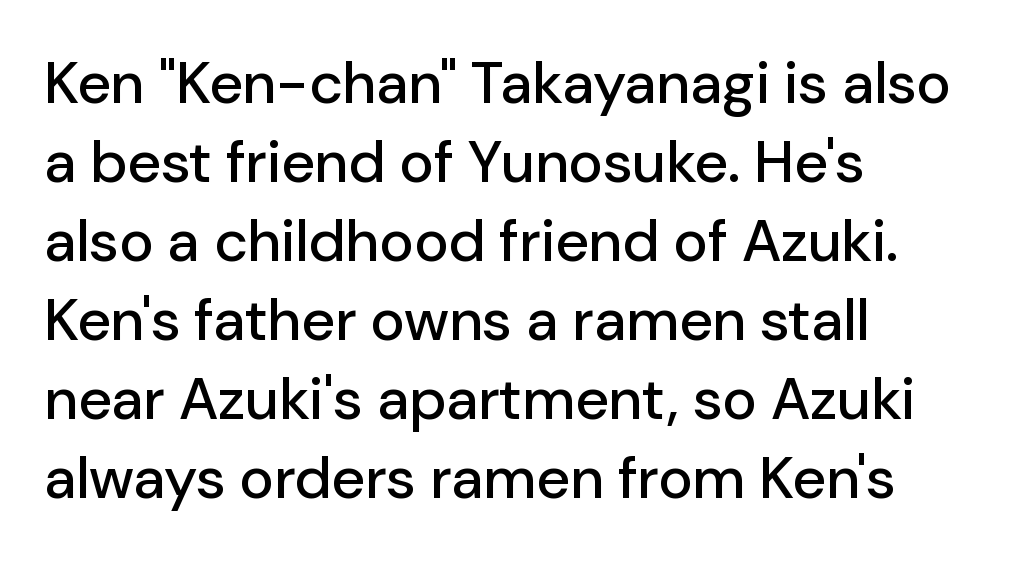
{"serif": "no", "italic": "no", "width": "normal", "stroke_contrast": "low", "x_height": "medium", "monospaced": "no", "underline": "no", "align": "left", "line_spacing": "normal", "line_spacing_ratio": 1.34, "letter_spacing": "normal", "letter_spacing_em": 0.0, "glyph_px": 59}
